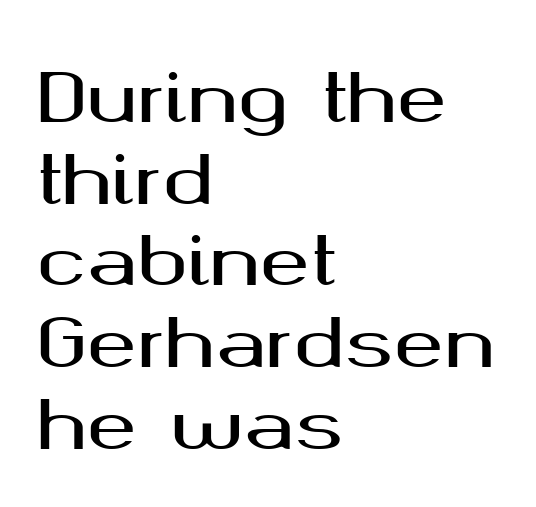
Compared with typical body copy, the letter spacing here is the same. Nope, no serifs anywhere on these letters. Posture: upright roman. Here the designer chose a conventional face with non-uniform glyph widths. Descenders hang freely into open space.
